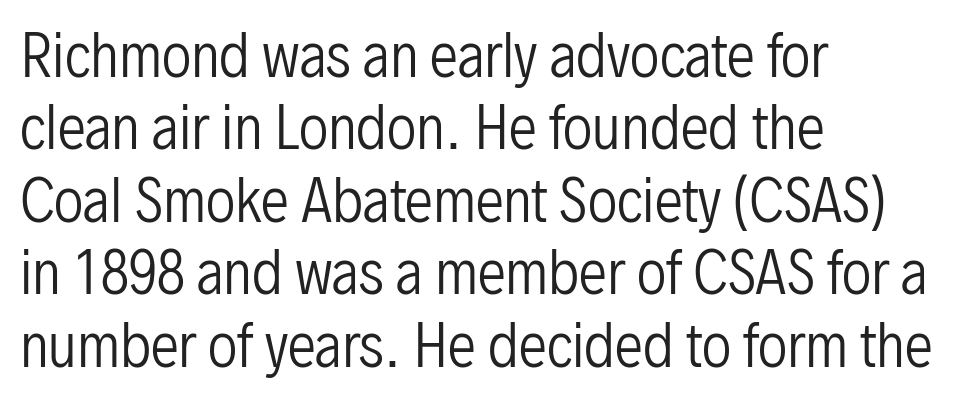
{"serif": "no", "italic": "no", "bold": "no", "weight": "regular", "width": "condensed", "stroke_contrast": "low", "x_height": "medium", "monospaced": "no", "underline": "no", "align": "left", "line_spacing": "normal", "line_spacing_ratio": 1.27, "letter_spacing": "normal", "letter_spacing_em": 0.0, "glyph_px": 57}
